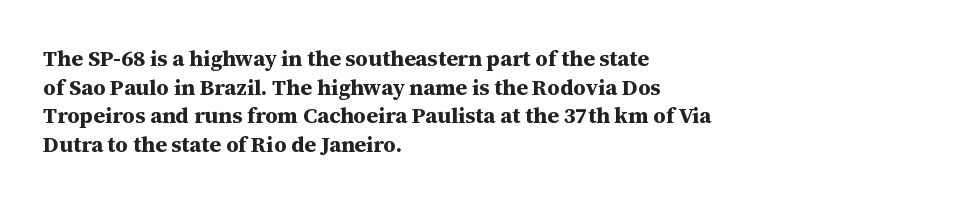
The image shows 22 px bold type, upright; set left-aligned, normal line spacing (1.3x), normal letter spacing, not underlined.
